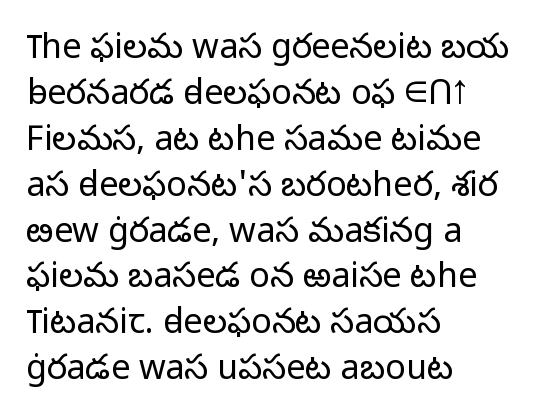
The image shows 34 px light sans-serif type, upright; set left-aligned, normal line spacing (1.35x), normal letter spacing, not underlined; low stroke contrast and a medium x-height.
